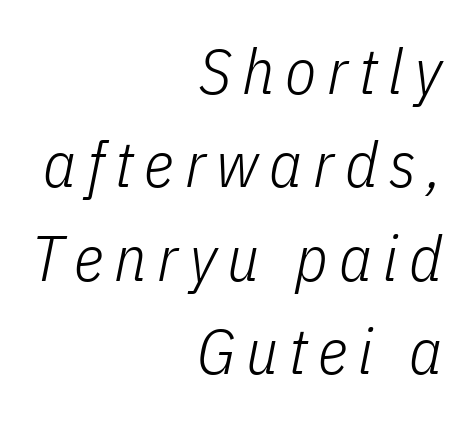
Looks like regular typesetting: each glyph gets only the width it needs. Teacher's note: observe the even right margin — that is flush-right alignment. Posture: slanted. The line-height multiplier appears to be the usual default.
